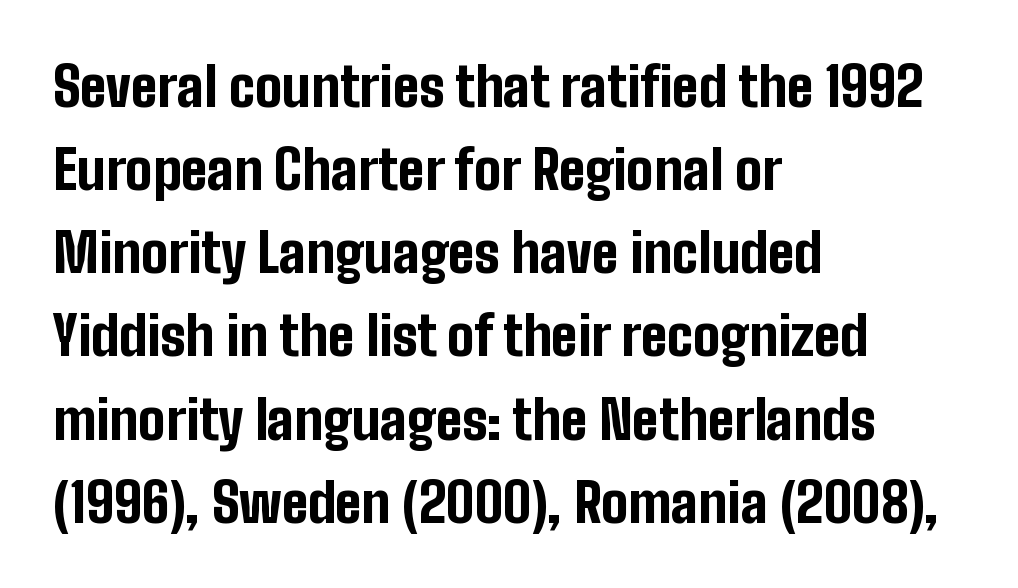
Q: Is the text bold? A: Yes.
Q: Is the text italic (slanted)? A: No, it is upright.
Q: Is the typeface a serif or a sans-serif typeface? A: Sans-serif.
Q: Is the text underlined? A: No.
Q: How is the paragraph aligned? A: Left-aligned.
Q: Is the spacing between letters normal or unusually wide? A: Normal.
Q: Is the spacing between lines tight, normal or loose? A: Normal.
Q: Width (condensed, normal, or wide)? A: Condensed.
Q: Stroke contrast? A: Low.
Q: x-height? A: Medium.
Q: Monospaced? A: No.
